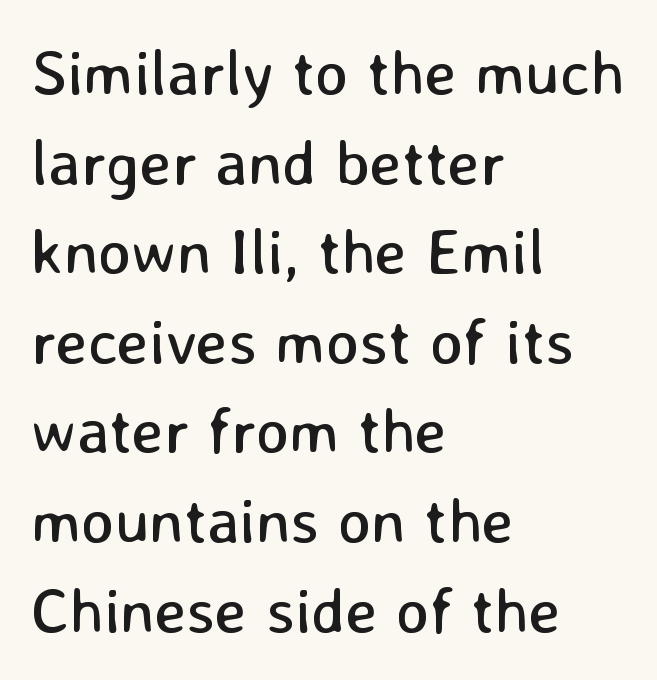
Notice how descenders clear the ascenders below comfortably — that's standard leading. Nothing heavy about these letters — not bold at all. A typesetter would call this zero additional tracking. Style check: upright. Character widths vary here, with narrow letters taking less room than wide ones.
